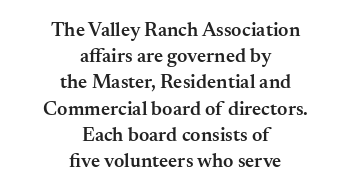
Students, note that the glyphs here touch the page at normal intervals. Tall strokes in this sample are plumb rather than angled. This block has exactly the height ordinary leading produces. Check the space under the baseline: it is left empty. Notice how the passage keeps no hard edge, just a central spine.
